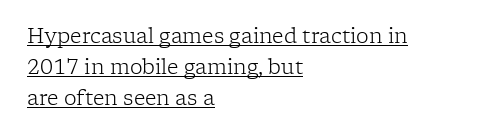
The image shows 20 px text type, upright; set left-aligned, normal line spacing (1.56x), normal letter spacing, underlined.
